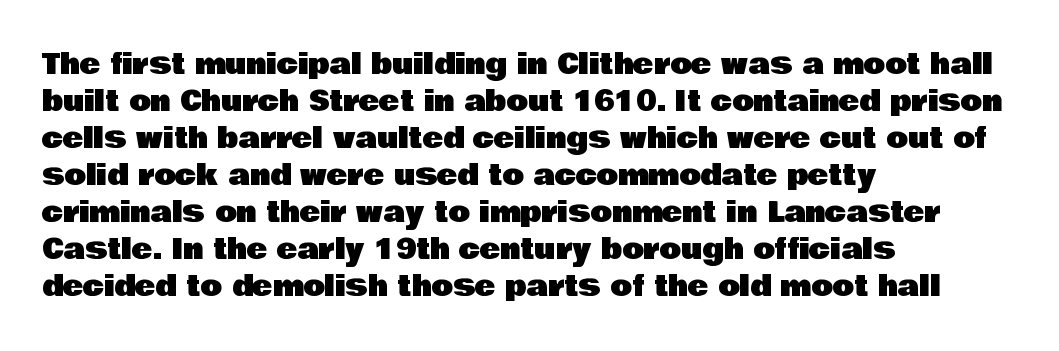
{"serif": "no", "italic": "no", "width": "normal", "stroke_contrast": "low", "x_height": "large", "monospaced": "no", "underline": "no", "align": "left", "line_spacing": "normal", "line_spacing_ratio": 1.32, "letter_spacing": "normal", "letter_spacing_em": 0.0, "glyph_px": 28}
